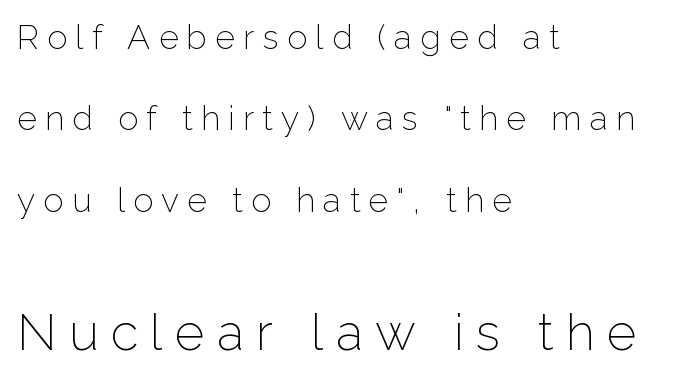
You could only call the tracking loose — the letters float apart. The lettering stays uniformly vertical, giving the passage a roman look. Each letter keeps its own natural width here, so spacing adapts to shape. Underline: absent. Between these two stacked blocks, the lower one wins on size.
